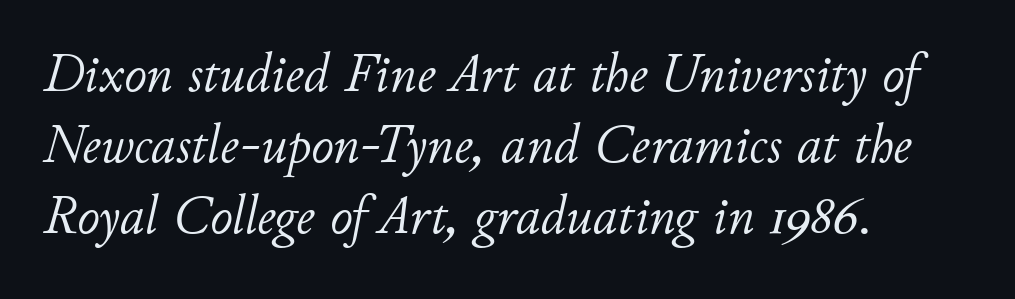
{"italic": "yes", "lean": "right", "slant_degrees": 11, "bold": "no", "weight": "light", "width": "normal", "stroke_contrast": "low", "x_height": "small", "monospaced": "no", "underline": "no", "align": "left", "line_spacing": "normal", "line_spacing_ratio": 1.29, "letter_spacing": "normal", "letter_spacing_em": 0.0, "glyph_px": 55}
